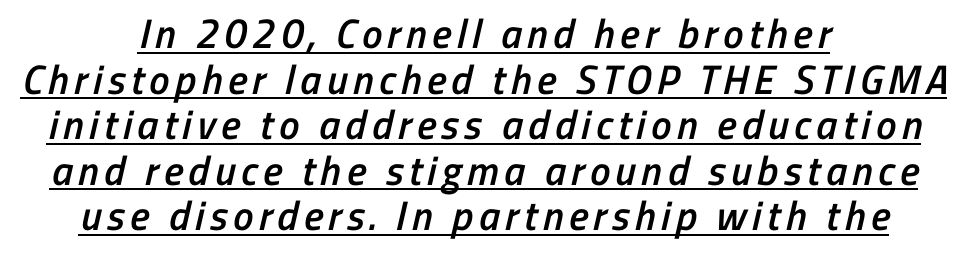
The image shows 41 px semibold, condensed sans-serif type; set centered, tight line spacing (1.11x), underlined; low stroke contrast and a medium x-height.
